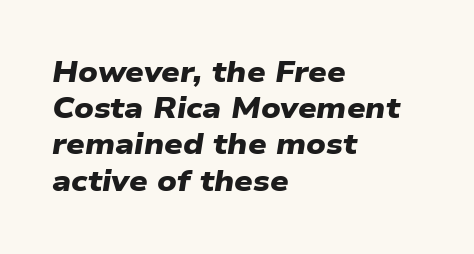
The passage shown is typed in a proportional face where columns would drift. The compositor pushed each line to the left boundary. Tracking value appears to be zero — textbook default spacing. The specimen omits any rule beneath the text block's lines. How heavy is the stroke? Heavy — this is a bold. Whoever set this chose a conventional vertical rhythm.
